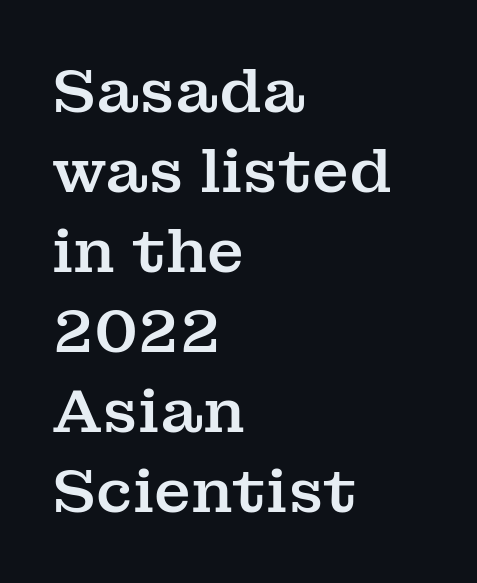
The image shows 61 px serif type, upright; set left-aligned, normal line spacing (1.31x), normal letter spacing, not underlined; medium stroke contrast and a medium x-height.
